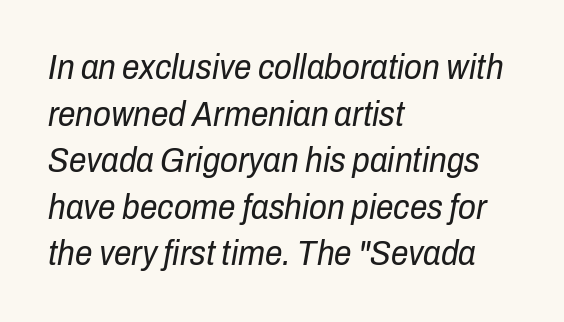
Q: Is the text bold? A: No.
Q: Is the text italic (slanted)? A: Yes, it leans right by about 10 degrees.
Q: Is the text underlined? A: No.
Q: How is the paragraph aligned? A: Left-aligned.
Q: Is the spacing between letters normal or unusually wide? A: Normal.
Q: Is the spacing between lines tight, normal or loose? A: Normal.
Q: Width (condensed, normal, or wide)? A: Condensed.
Q: Stroke contrast? A: Low.
Q: x-height? A: Medium.
Q: Monospaced? A: No.
